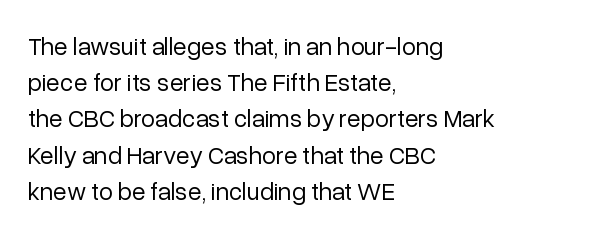
{"italic": "no", "bold": "no", "underline": "no", "align": "left", "line_spacing": "normal", "line_spacing_ratio": 1.45, "letter_spacing": "normal", "letter_spacing_em": 0.0, "glyph_px": 25}
